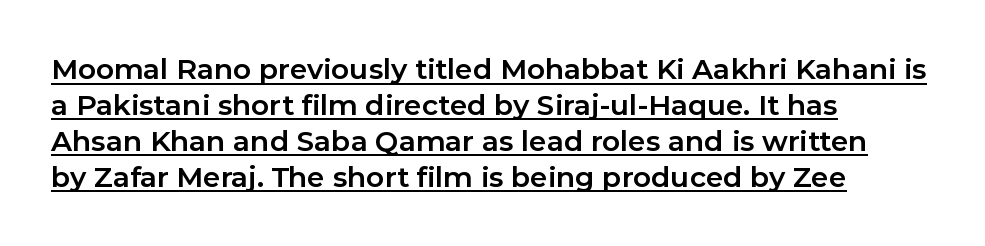
The face used here is proportionally spaced, like ordinary book or web type. Horizontally, the lines are justified to the leading edge only. Compared with an ordinary text face, these strokes are far heavier — a full bold. Vertically, the passage feels balanced, rows spaced as you'd expect.
